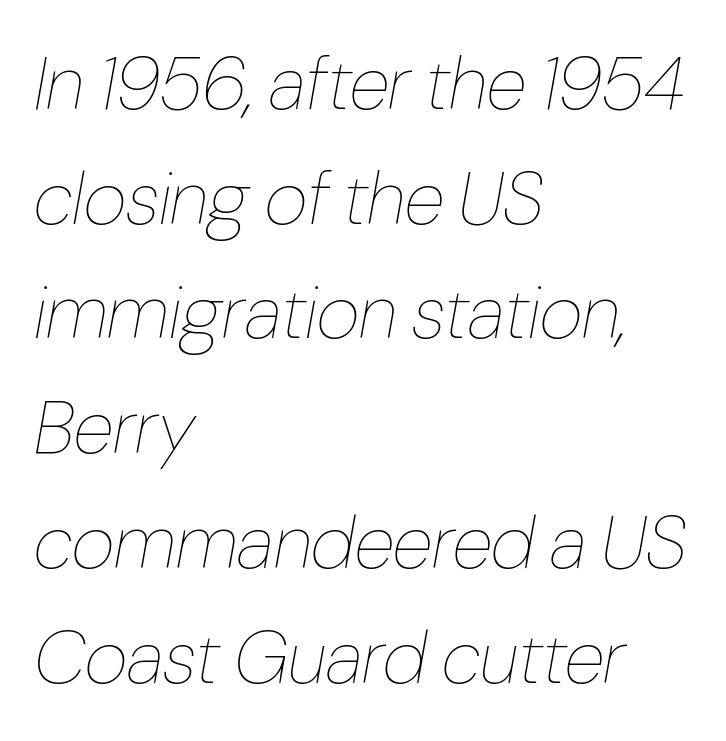
Casual observation: everything's shoved over to the left. Rendered with sloped, italic letterforms. There is no visible air inserted between adjacent glyphs. Varying glyph widths throughout — classic text-font behaviour.
